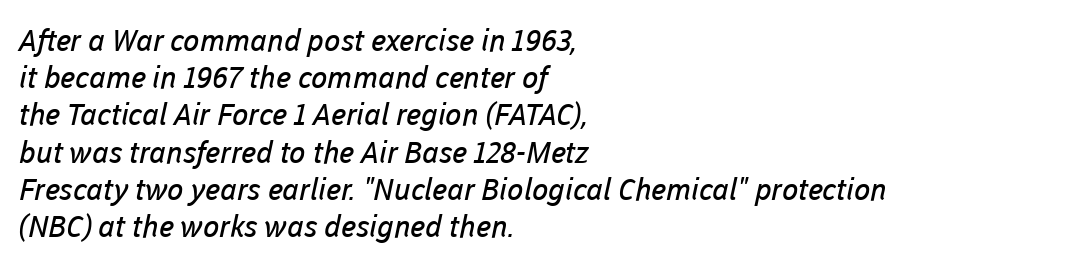
Caption: face not bold, strokes unweighted. Honestly, the letter spacing is just normal — you wouldn't notice it. The passage is arranged the way most books set body copy — flush left. No word sits above an underline.
